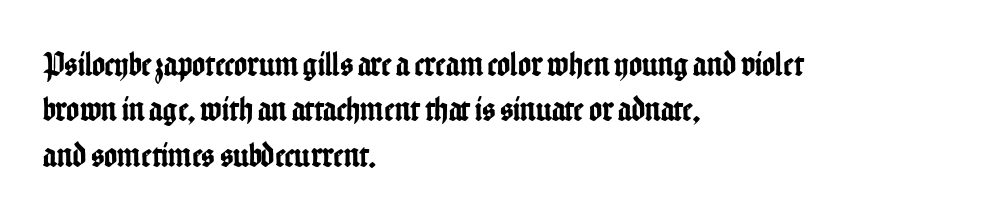
{"serif": "no", "italic": "no", "width": "condensed", "stroke_contrast": "low", "x_height": "medium", "monospaced": "no", "underline": "no", "align": "left", "line_spacing": "normal", "line_spacing_ratio": 1.3, "letter_spacing": "normal", "letter_spacing_em": 0.0, "glyph_px": 35}
